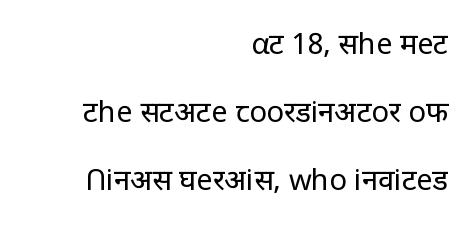
This reads as an unemphasized weight, regular at the heaviest. Students, note that the glyphs here touch the page at normal intervals. The specimen reads as upright at a glance. The foot of each line stays bare and open. This rendering uses right alignment, leaving the left contour irregular. Successive baselines arrive slowly, with a big drop between each.
